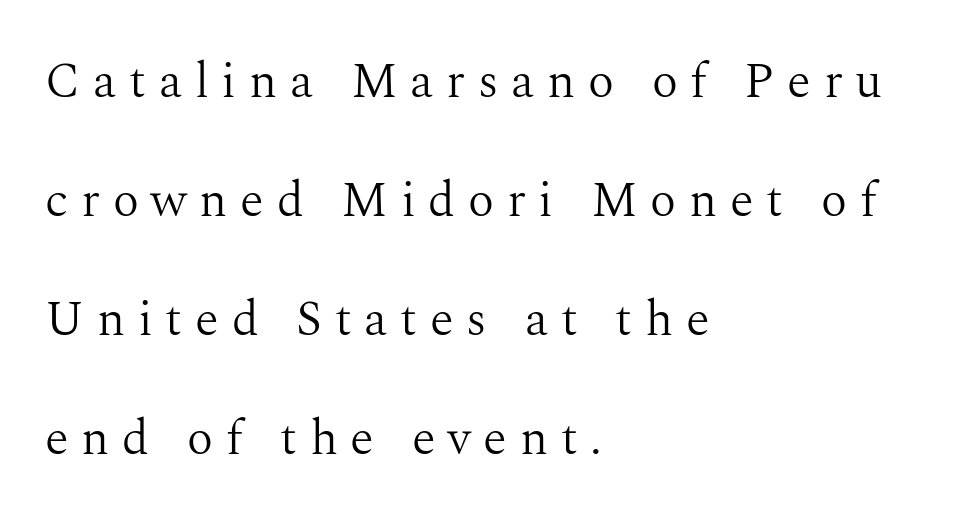
The image shows 49 px light serif type, upright; set left-aligned, loose line spacing (2.43x), unusually wide letter spacing (+0.26 em), not underlined; medium stroke contrast and a medium x-height.
